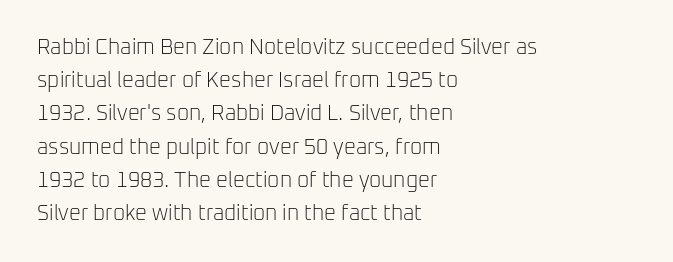
The image shows 21 px text type, upright; set left-aligned, normal line spacing (1.58x), normal letter spacing, not underlined.
